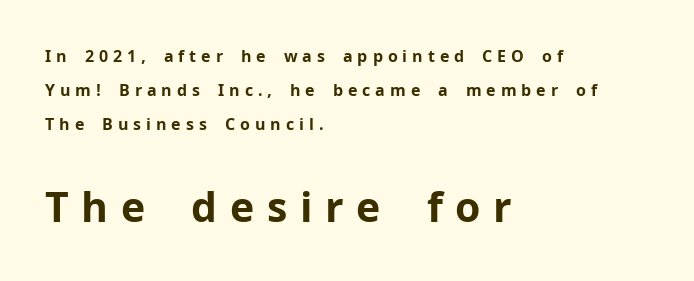
The image shows 41 px bold sans-serif type, upright; set left-aligned, loose line spacing (2.13x), unusually wide letter spacing (+0.31 em), not underlined; the second (bottom) block is 2.56x larger; low stroke contrast and a medium x-height.
